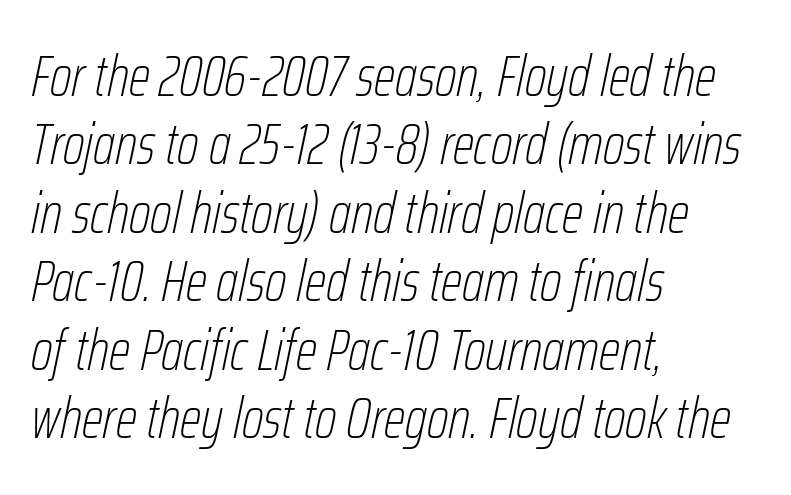
Q: Is the text bold? A: No.
Q: Is the text italic (slanted)? A: Yes, it leans right by about 12 degrees.
Q: Is the text underlined? A: No.
Q: How is the paragraph aligned? A: Left-aligned.
Q: Is the spacing between letters normal or unusually wide? A: Normal.
Q: Width (condensed, normal, or wide)? A: Condensed.
Q: Stroke contrast? A: Low.
Q: x-height? A: Medium.
Q: Monospaced? A: No.
